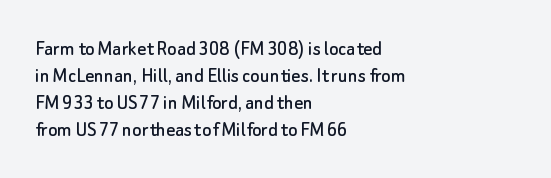
Q: Is the text italic (slanted)? A: No, it is upright.
Q: Is the text underlined? A: No.
Q: How is the paragraph aligned? A: Left-aligned.
Q: Is the spacing between letters normal or unusually wide? A: Normal.
